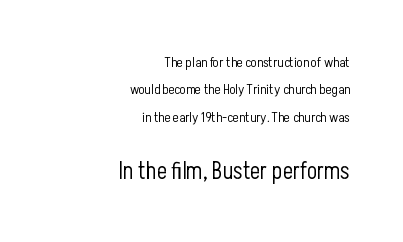
Q: Is the text bold? A: No.
Q: Is the text italic (slanted)? A: No, it is upright.
Q: Is the text underlined? A: No.
Q: How is the paragraph aligned? A: Right-aligned.
Q: Is the spacing between letters normal or unusually wide? A: Normal.
Q: Is the spacing between lines tight, normal or loose? A: Loose.
Q: Which block of text is set in a larger size, the first (top) or the second (bottom)? A: The second (bottom) one.
